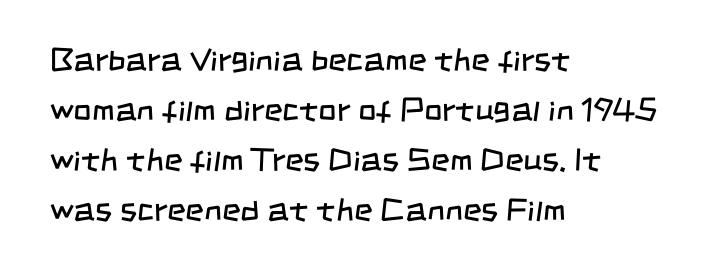
The face used here is rendered with its standard letterfit. Grotesque or geometric, the face here clearly has no serifs. Students, observe: this is what conventionally led text looks like. Summary of weight: not heavy and not bold. The passage shown is not underscored anywhere. All the whitespace from short lines collects on the right.
